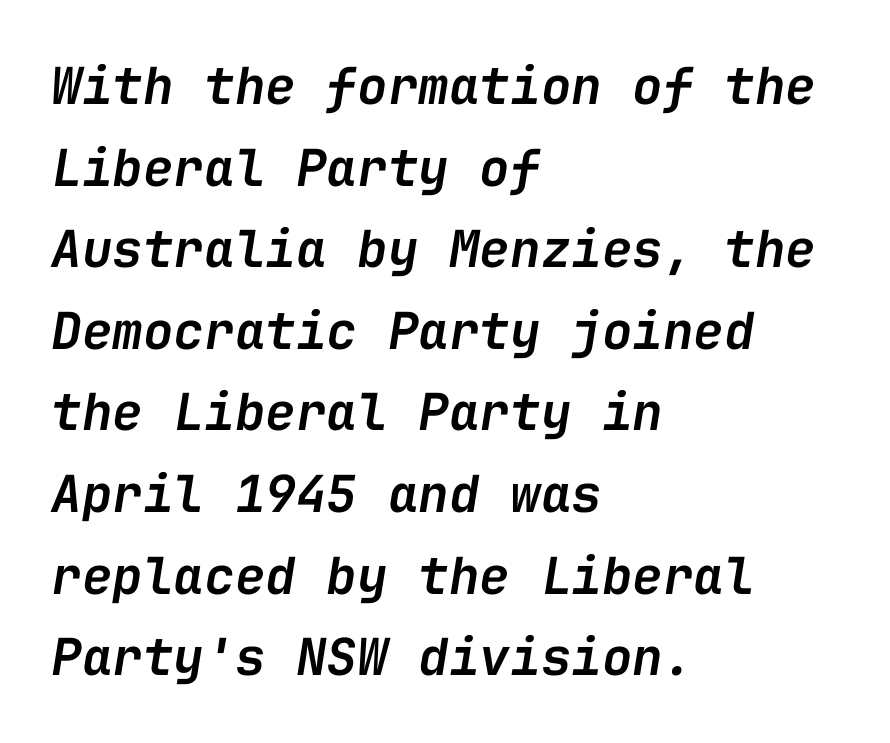
The rendering uses a semibold face; strokes are thickened but not to full bold. A typesetter would mark this as italic. The words here are not underlined. Each letter, wide or thin by design, is forced into the same width here.
